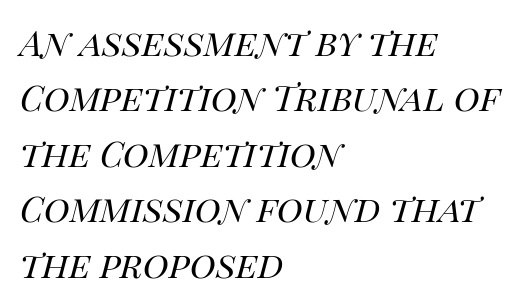
Q: Is the text bold? A: No.
Q: Is the text italic (slanted)? A: Yes, it leans right by about 14 degrees.
Q: Is the text underlined? A: No.
Q: How is the paragraph aligned? A: Left-aligned.
Q: Is the spacing between letters normal or unusually wide? A: Normal.
Q: Is the spacing between lines tight, normal or loose? A: Normal.
Q: Width (condensed, normal, or wide)? A: Normal.
Q: Stroke contrast? A: High.
Q: x-height? A: Large.
Q: Monospaced? A: No.
